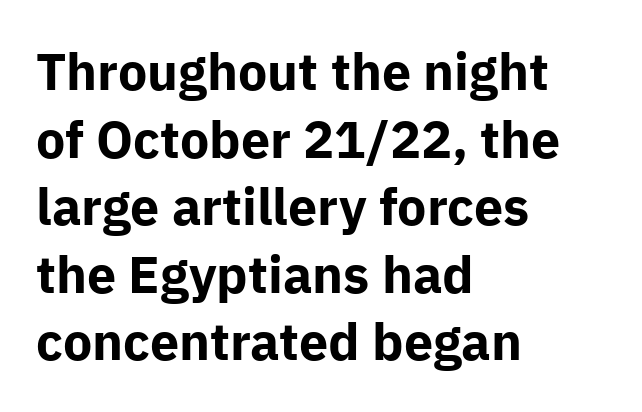
The font's upright variant was chosen for this text. This sample uses plain, unmodified letter spacing. These lines carry a lot of weight — the face is fully bold. A typesetter would label this face a sans.
